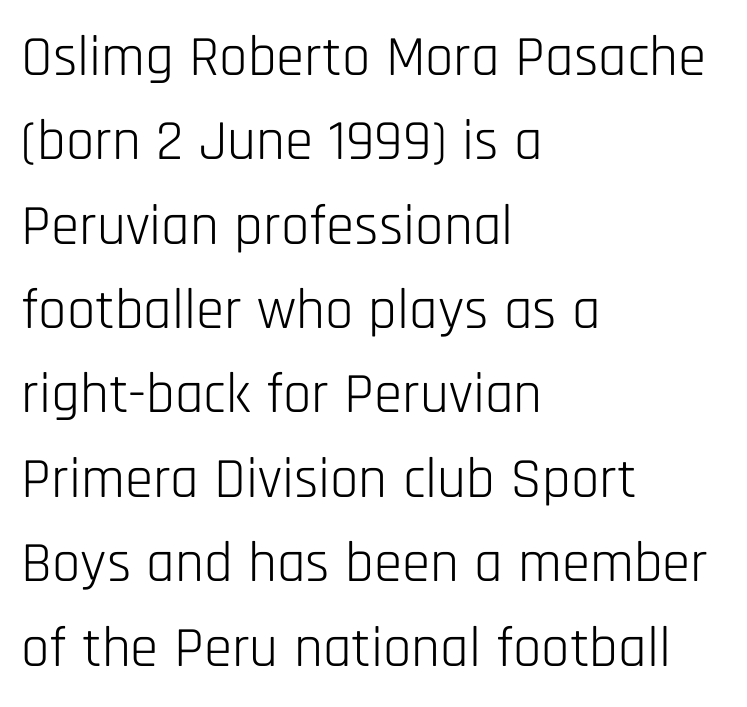
{"serif": "no", "italic": "no", "bold": "no", "weight": "light", "width": "condensed", "stroke_contrast": "low", "x_height": "large", "monospaced": "no", "underline": "no", "align": "left", "line_spacing": "normal", "line_spacing_ratio": 1.48, "letter_spacing": "normal", "letter_spacing_em": 0.0, "glyph_px": 57}
